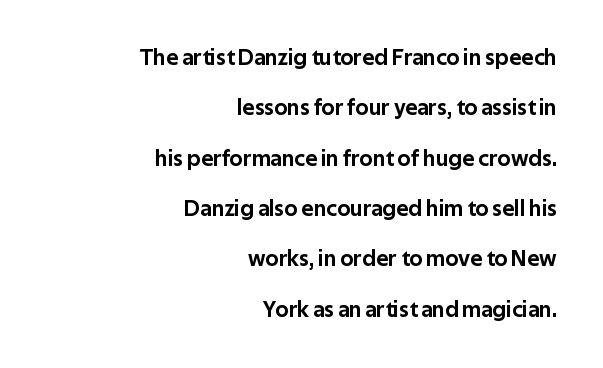
Q: Is the text italic (slanted)? A: No, it is upright.
Q: Is the text underlined? A: No.
Q: How is the paragraph aligned? A: Right-aligned.
Q: Is the spacing between letters normal or unusually wide? A: Normal.
Q: Is the spacing between lines tight, normal or loose? A: Loose.
